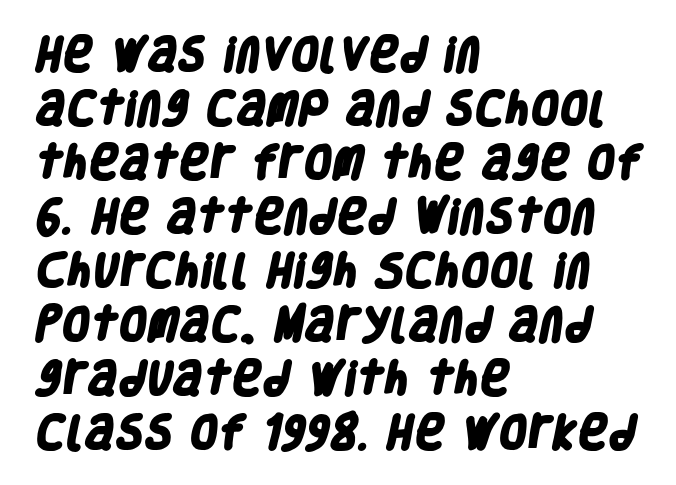
{"serif": "no", "bold": "yes", "weight": "heavy", "width": "condensed", "stroke_contrast": "low", "x_height": "large", "monospaced": "no", "underline": "no", "align": "left", "line_spacing": "normal", "line_spacing_ratio": 1.46, "letter_spacing": "normal", "letter_spacing_em": 0.0, "glyph_px": 37}
